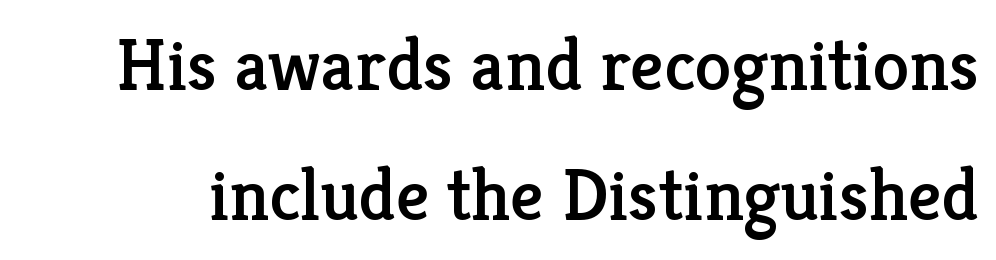
Q: Is the text italic (slanted)? A: No, it is upright.
Q: Is the typeface a serif or a sans-serif typeface? A: Serif.
Q: Is the text underlined? A: No.
Q: Is the spacing between letters normal or unusually wide? A: Normal.
Q: Width (condensed, normal, or wide)? A: Normal.
Q: Stroke contrast? A: Low.
Q: x-height? A: Medium.
Q: Monospaced? A: No.
